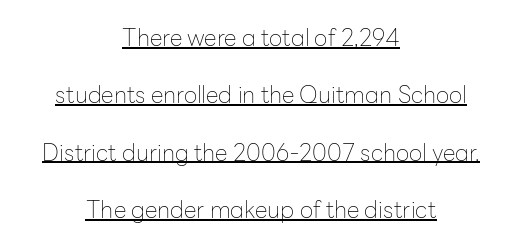
The image shows 23 px text type, upright; set centered, loose line spacing (2.49x), normal letter spacing, underlined.
